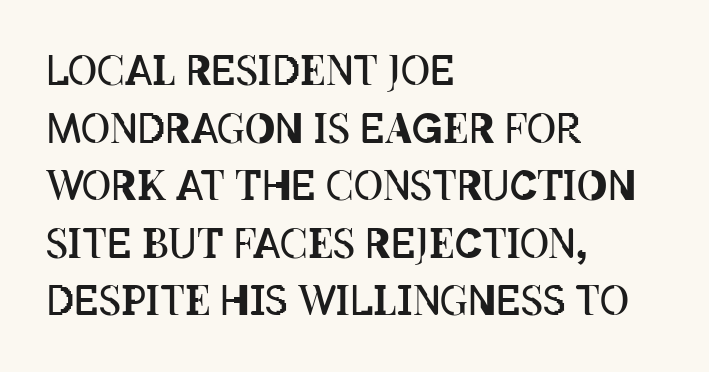
{"italic": "no", "bold": "no", "weight": "regular", "width": "condensed", "stroke_contrast": "low", "x_height": "large", "monospaced": "no", "underline": "no", "align": "left", "line_spacing": "normal", "line_spacing_ratio": 1.44, "letter_spacing": "normal", "letter_spacing_em": 0.0, "glyph_px": 40}
